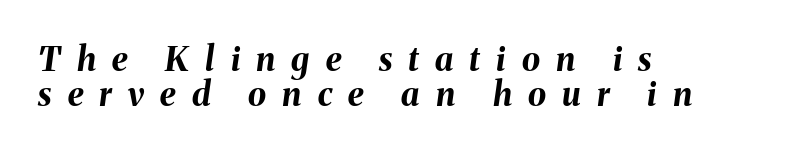
{"italic": "yes", "lean": "right", "slant_degrees": 8, "bold": "yes", "weight": "bold", "width": "normal", "stroke_contrast": "medium", "x_height": "medium", "monospaced": "no", "underline": "no", "align": "left", "line_spacing": "tight", "line_spacing_ratio": 1.06, "letter_spacing": "wide", "letter_spacing_em": 0.49, "glyph_px": 33}
